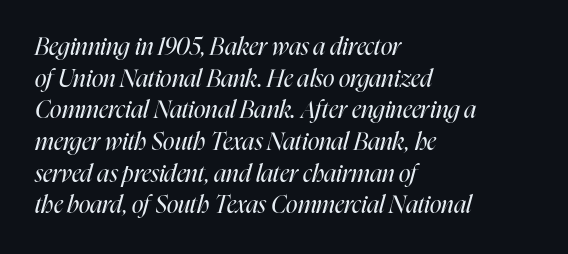
The image shows 24 px text type, italic (leaning right); set left-aligned, normal line spacing (1.32x), normal letter spacing, not underlined.
